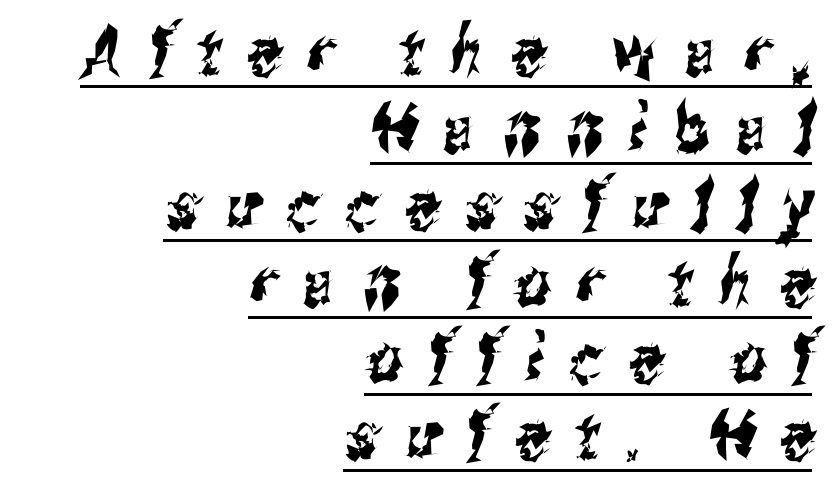
Words appear elongated and porous because spacing is wide. Nope, no serifs anywhere on these letters. The sample's only ornament is a line tracing under the words. Think of a printed novel: that variable character pitch is what you see here. Short and long lines alike share a common ending point at right.
